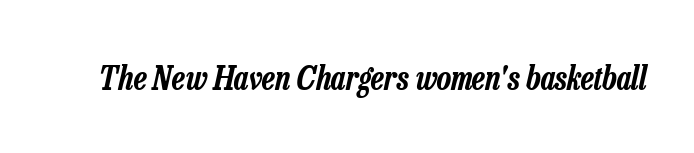
The image shows 33 px condensed type, italic (leaning right); set normal letter spacing, not underlined; low stroke contrast and a medium x-height.
